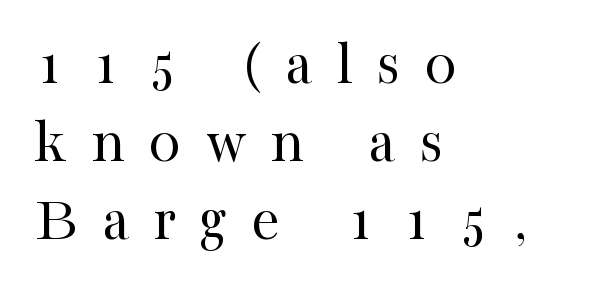
Quick note: not italic, upright. Think of a printed novel: that variable character pitch is what you see here. The tracking reads as deliberately expanded to a designer's eye. Is this a sans? No — the strokes have serifs.
